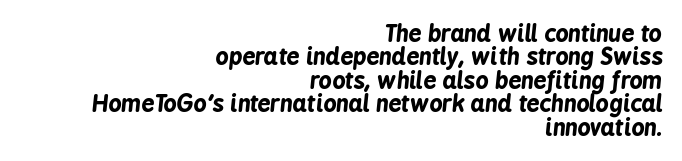
Q: Is the text bold? A: Yes.
Q: Is the text italic (slanted)? A: Yes, it leans right by about 6 degrees.
Q: Is the text underlined? A: No.
Q: How is the paragraph aligned? A: Right-aligned.
Q: Is the spacing between letters normal or unusually wide? A: Normal.
Q: Is the spacing between lines tight, normal or loose? A: Tight.
